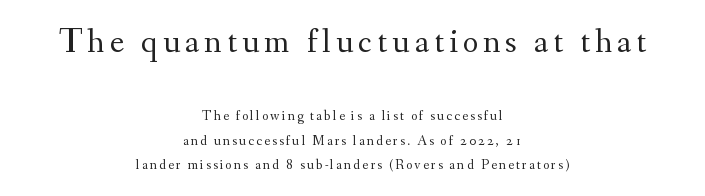
{"serif": "yes", "italic": "no", "bold": "no", "weight": "regular", "width": "normal", "stroke_contrast": "medium", "x_height": "small", "monospaced": "no", "underline": "no", "align": "center", "line_spacing_ratio": 1.76, "larger_block": "first", "size_ratio": 2.43, "glyph_px": 34}
